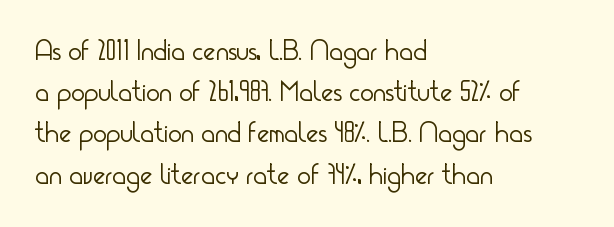
The image shows 29 px light, condensed sans-serif type, upright; set left-aligned, normal line spacing (1.42x), normal letter spacing, not underlined; low stroke contrast and a small x-height.
